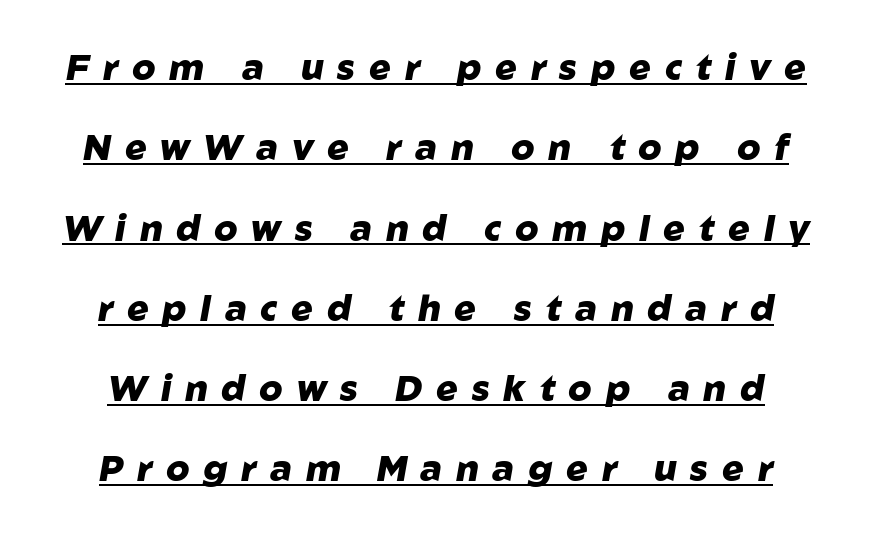
Q: Is the text bold? A: Yes.
Q: Is the text italic (slanted)? A: Yes, it leans right by about 10 degrees.
Q: Is the text underlined? A: Yes.
Q: Is the spacing between letters normal or unusually wide? A: Unusually wide.
Q: Is the spacing between lines tight, normal or loose? A: Loose.
Q: Width (condensed, normal, or wide)? A: Normal.
Q: Stroke contrast? A: Low.
Q: x-height? A: Medium.
Q: Monospaced? A: No.
